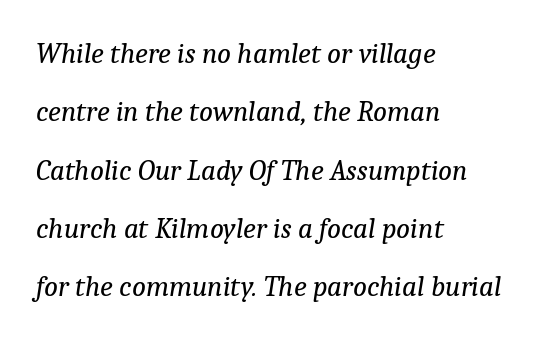
Character widths vary here, with narrow letters taking less room than wide ones. Left-aligned paragraph, ragged on the right. What kind of face is this? One with serifs. Heaviness? Minimal to ordinary, like unemphasized prose. When letters slant like this, we call the style italic. Lines of text with bare space underneath.
